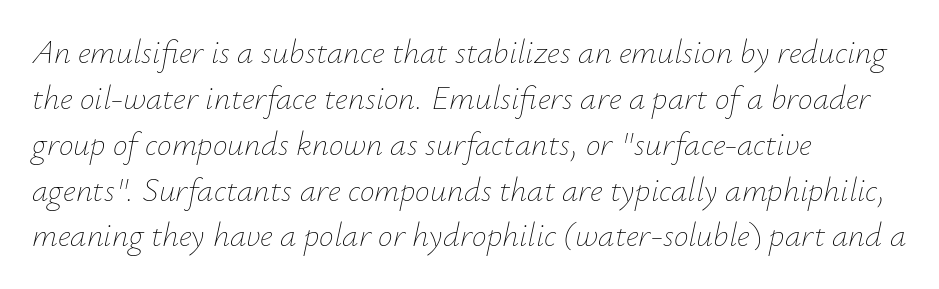
Glyph-to-glyph distance matches everyday printed text. Emphasis-style slanted type is in use. In CSS terms this would be text-align: left. Underlining? Definitely not there.
